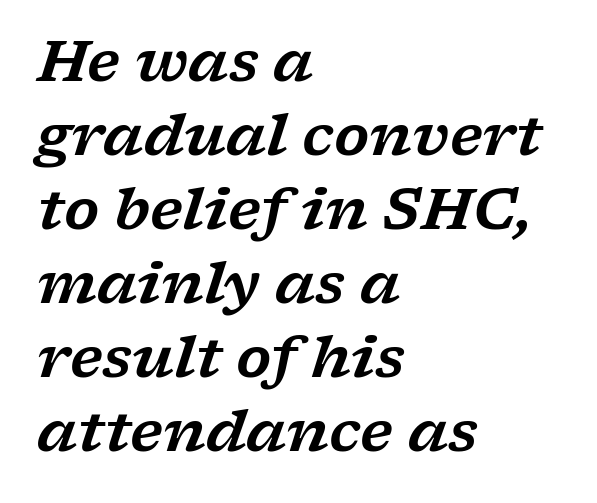
The image shows 57 px wide serif type, italic (leaning right); set left-aligned, normal line spacing (1.3x), normal letter spacing, not underlined; low stroke contrast and a medium x-height.
